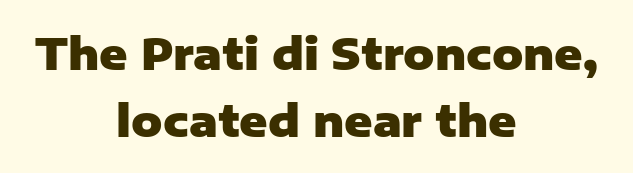
{"serif": "no", "italic": "no", "bold": "yes", "weight": "heavy", "width": "normal", "stroke_contrast": "low", "x_height": "medium", "monospaced": "no", "underline": "no", "align": "center", "line_spacing": "normal", "line_spacing_ratio": 1.56, "letter_spacing": "normal", "letter_spacing_em": 0.0, "glyph_px": 43}
